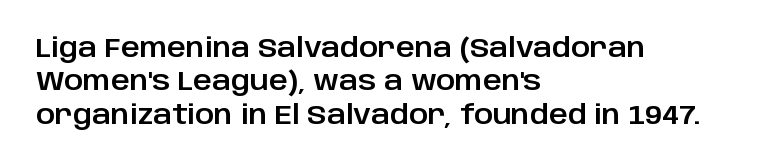
Beneath every word, the page is bare. Evenly set lines give the paragraph a standard silhouette. The compositor pushed each line to the left boundary. Spacing between characters is what you'd get straight out of the box. When letters stand straight like this, we call the style roman or upright.
